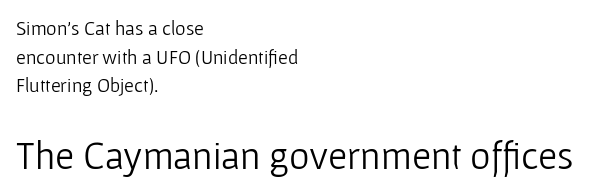
{"serif": "no", "italic": "no", "bold": "no", "weight": "light", "width": "normal", "stroke_contrast": "low", "x_height": "medium", "monospaced": "no", "underline": "no", "align": "left", "line_spacing": "normal", "line_spacing_ratio": 1.43, "letter_spacing": "normal", "letter_spacing_em": 0.0, "larger_block": "second", "size_ratio": 1.95, "glyph_px": 39}
